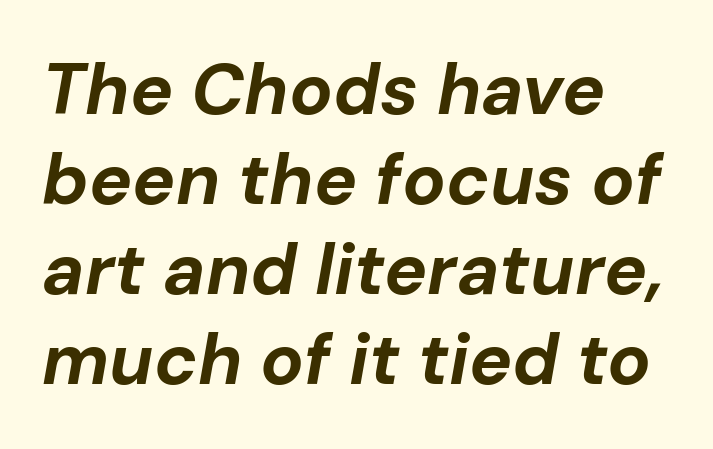
Here the glyphs are tracked normally, forming tight word shapes. Line beginnings align vertically; line endings do not. The vertical gap from one line to the next is medium. I'd describe the lettering as bold — thick and assertive. Type without underlining.
